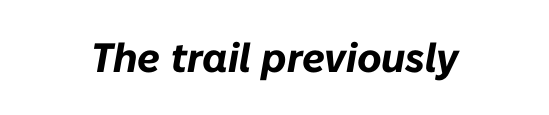
Typographic density is high because the face is bold. Designer's note — italics engaged. What stands out about the letter spacing? Nothing — it is the standard amount. The words here are not underlined. Here the designer chose a conventional face with non-uniform glyph widths.
